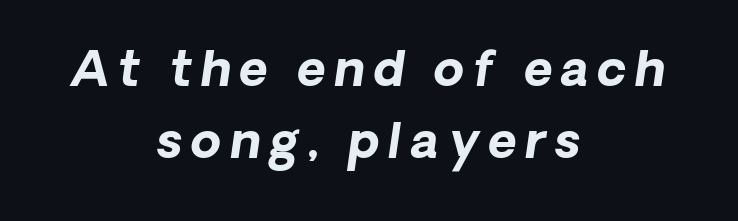
The image shows 49 px bold sans-serif type; set centered, normal line spacing (1.47x), not underlined; low stroke contrast and a medium x-height.
